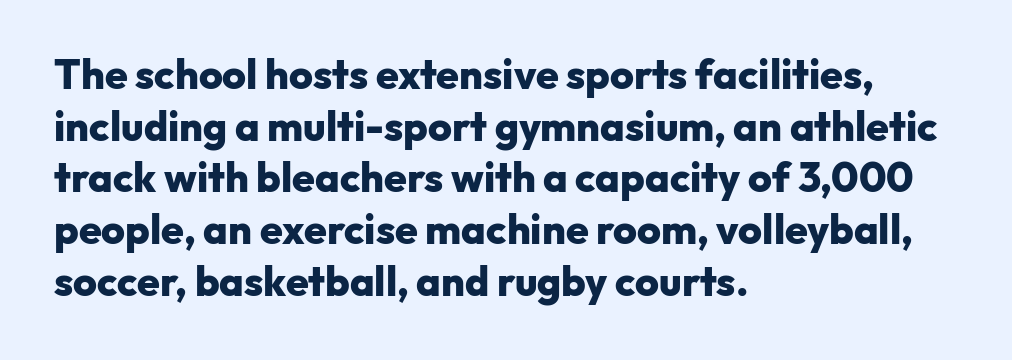
Thick stems and heavy bowls — unmistakably bold. I'd call this a sans setting — the letters go barefoot. The compositor pushed each line to the left boundary. A typesetter would call this zero additional tracking.
